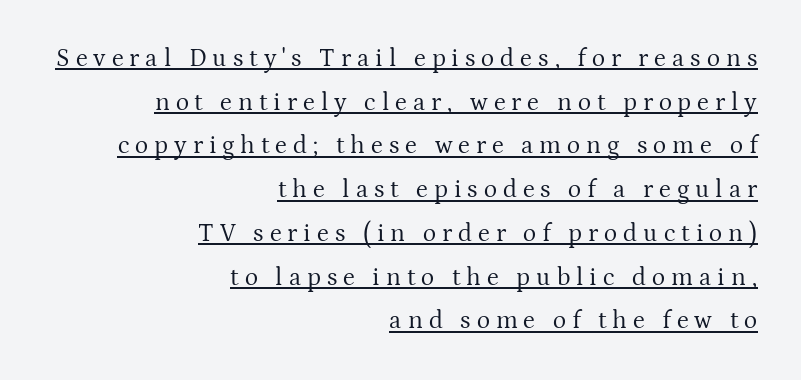
Q: Is the text bold? A: No.
Q: Is the text italic (slanted)? A: No, it is upright.
Q: Is the text underlined? A: Yes.
Q: How is the paragraph aligned? A: Right-aligned.
Q: Is the spacing between letters normal or unusually wide? A: Unusually wide.
